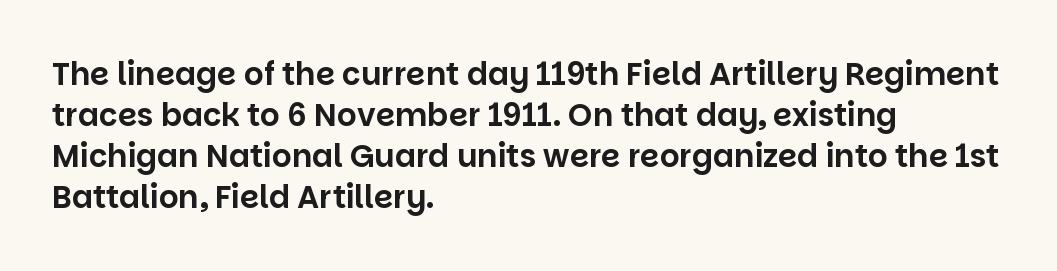
The image shows 31 px sans-serif type, upright; set left-aligned, normal line spacing (1.32x), normal letter spacing, not underlined; low stroke contrast and a large x-height.
